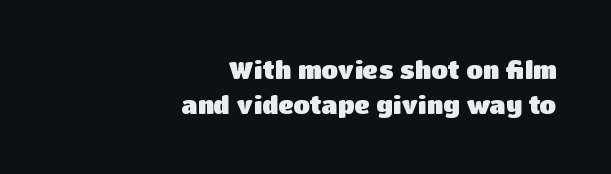
Q: Is the text bold? A: Yes.
Q: Is the text italic (slanted)? A: No, it is upright.
Q: Is the text underlined? A: No.
Q: How is the paragraph aligned? A: Right-aligned.
Q: Is the spacing between letters normal or unusually wide? A: Normal.
Q: Is the spacing between lines tight, normal or loose? A: Normal.
